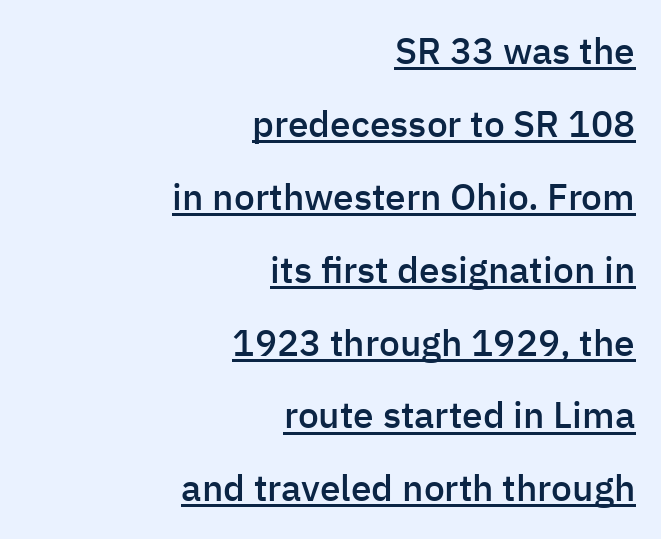
The image shows 37 px semibold sans-serif type, upright; set right-aligned, loose line spacing (1.97x), normal letter spacing, underlined; low stroke contrast and a medium x-height.
